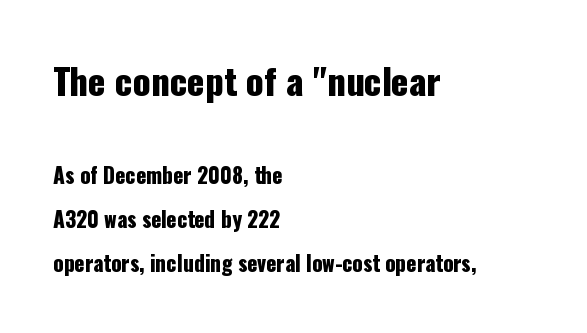
{"serif": "no", "italic": "no", "width": "condensed", "stroke_contrast": "low", "x_height": "medium", "monospaced": "no", "underline": "no", "align": "left", "line_spacing": "loose", "line_spacing_ratio": 2.11, "letter_spacing": "normal", "letter_spacing_em": 0.0, "larger_block": "first", "size_ratio": 1.71, "glyph_px": 36}
